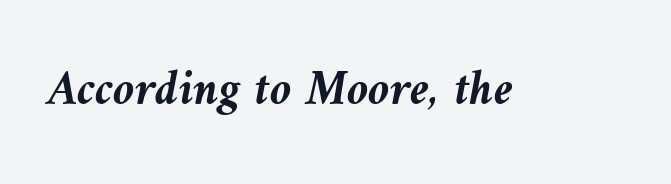
Q: Is the text bold? A: Yes.
Q: Is the text italic (slanted)? A: Yes, it leans left by about 10 degrees.
Q: Is the text underlined? A: No.
Q: Is the spacing between letters normal or unusually wide? A: Normal.
Q: Width (condensed, normal, or wide)? A: Normal.
Q: Stroke contrast? A: Medium.
Q: x-height? A: Medium.
Q: Monospaced? A: No.
